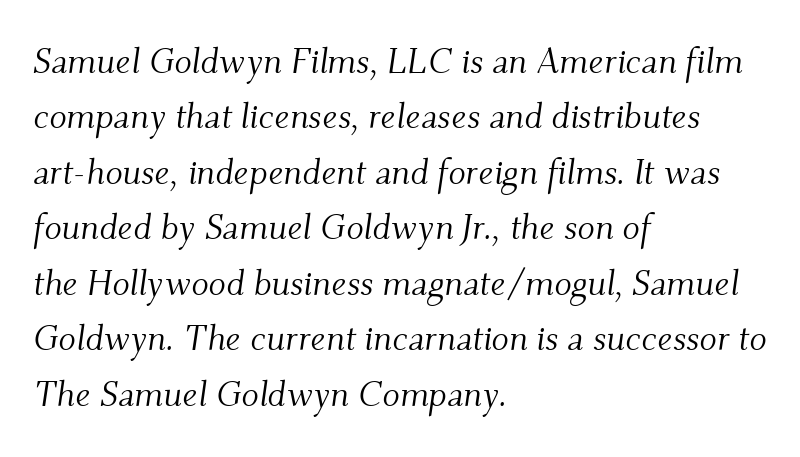
Q: Is the text bold? A: No.
Q: Is the text italic (slanted)? A: Yes, it leans right by about 9 degrees.
Q: Is the typeface a serif or a sans-serif typeface? A: Serif.
Q: Is the text underlined? A: No.
Q: How is the paragraph aligned? A: Left-aligned.
Q: Is the spacing between letters normal or unusually wide? A: Normal.
Q: Is the spacing between lines tight, normal or loose? A: Normal.
Q: Width (condensed, normal, or wide)? A: Normal.
Q: Stroke contrast? A: Medium.
Q: x-height? A: Small.
Q: Monospaced? A: No.
